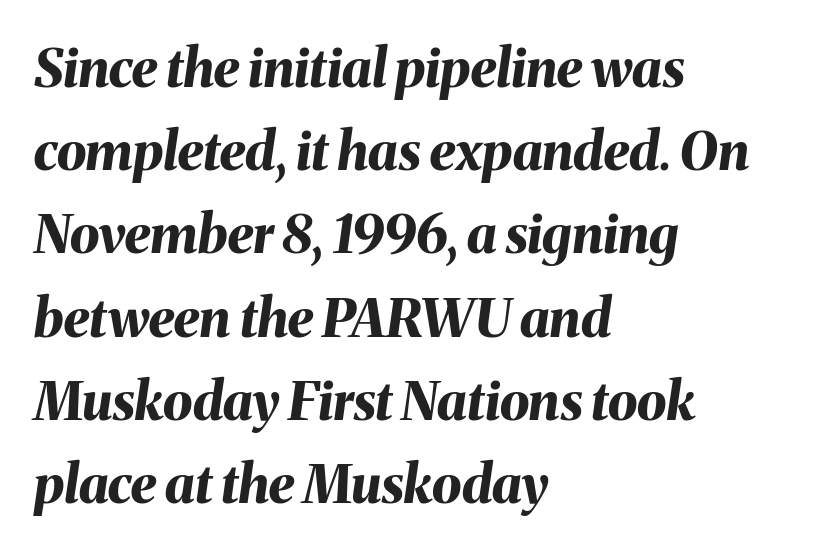
The image shows 53 px bold type, italic (leaning right); set left-aligned, normal line spacing (1.57x), normal letter spacing, not underlined; medium stroke contrast and a medium x-height.
